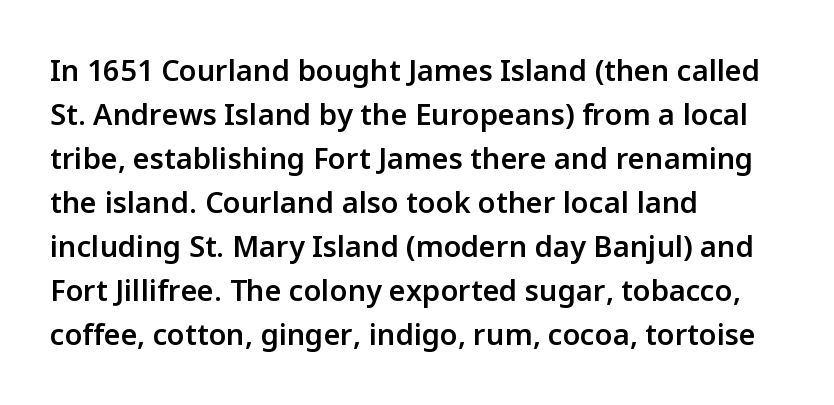
The image shows 29 px semibold sans-serif type, upright; set left-aligned, normal line spacing (1.52x), normal letter spacing, not underlined; low stroke contrast and a medium x-height.
